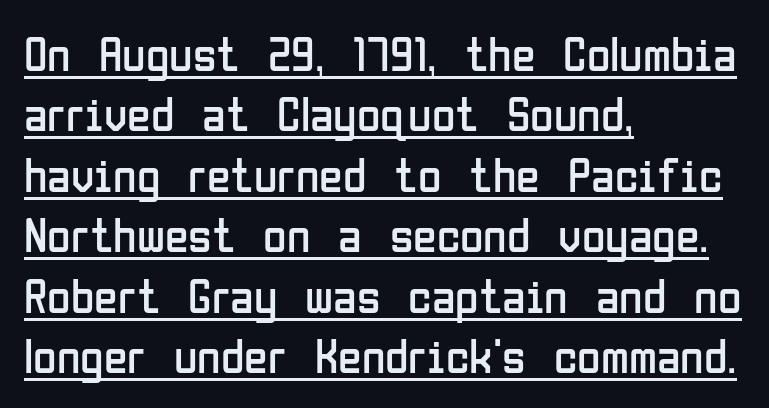
Upright lettering throughout. The face used here is proportionally spaced, like ordinary book or web type. All the whitespace from short lines collects on the right. In designer terms, the underline attribute is active on this setting. No heavy texture on the line: the type isn't bold. Does the leading feel generous? No, just average.
